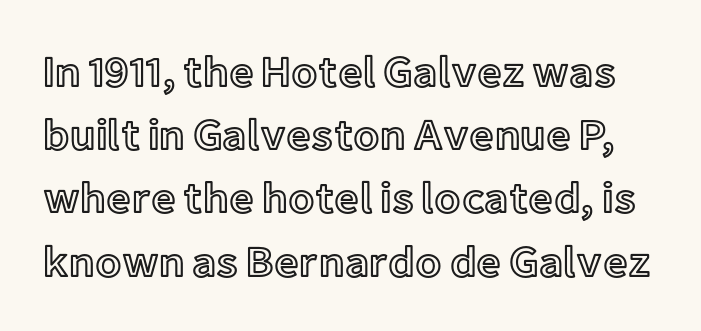
The foot of each line stays bare and open. Short note: letters normally spaced. The font's upright variant was chosen for this text. The line-height multiplier appears to be the usual default. Looks like regular typesetting: each glyph gets only the width it needs.
